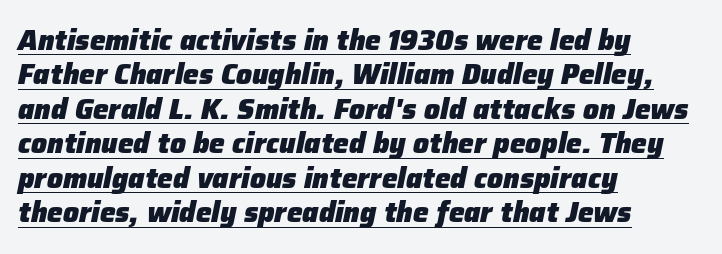
{"italic": "yes", "lean": "right", "slant_degrees": 12, "bold": "yes", "weight": "heavy", "width": "normal", "stroke_contrast": "low", "x_height": "medium", "monospaced": "no", "underline": "yes", "align": "left", "line_spacing_ratio": 1.23, "letter_spacing": "normal", "letter_spacing_em": 0.0, "glyph_px": 28}
